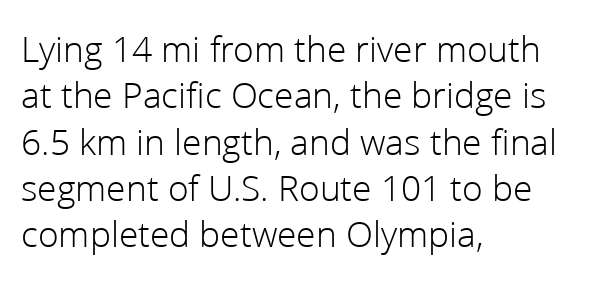
Q: Is the text bold? A: No.
Q: Is the text italic (slanted)? A: No, it is upright.
Q: Is the typeface a serif or a sans-serif typeface? A: Sans-serif.
Q: Is the text underlined? A: No.
Q: How is the paragraph aligned? A: Left-aligned.
Q: Is the spacing between letters normal or unusually wide? A: Normal.
Q: Width (condensed, normal, or wide)? A: Normal.
Q: Stroke contrast? A: Low.
Q: x-height? A: Medium.
Q: Monospaced? A: No.
